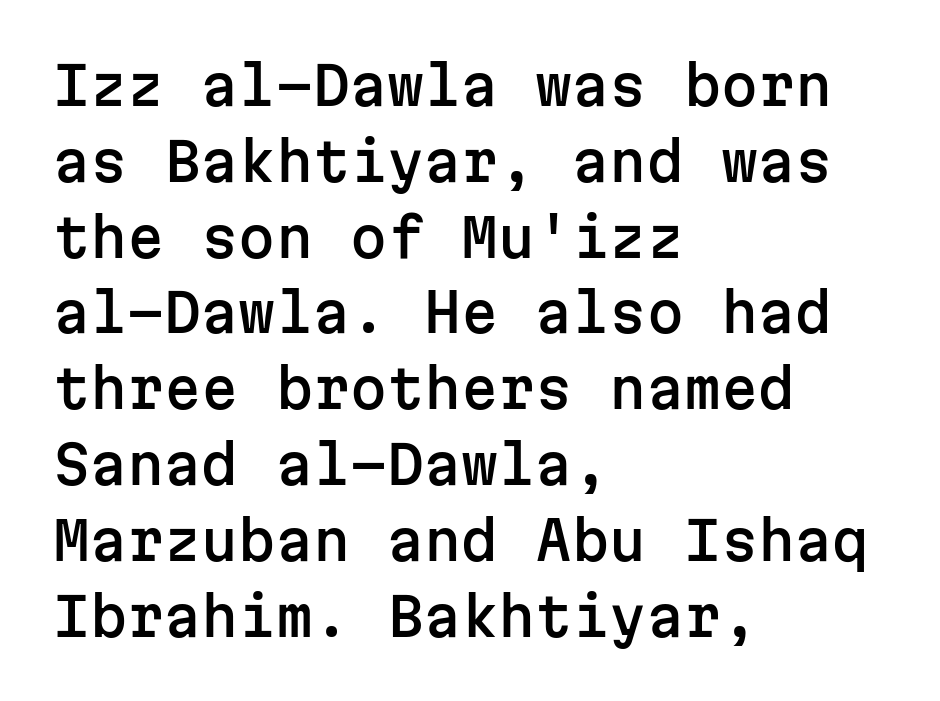
Classification — sans serif. The lines sit at an ordinary, default distance from one another. Does the lettering tilt? It doesn't — this is upright. The passage shown is typed in a monospace face where columns stay perfectly aligned. The space beneath each line is pristine and unruled.
